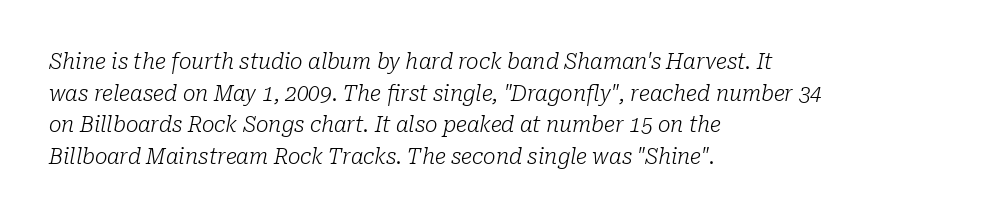
Q: Is the text bold? A: No.
Q: Is the text italic (slanted)? A: Yes, it leans right by about 10 degrees.
Q: Is the text underlined? A: No.
Q: How is the paragraph aligned? A: Left-aligned.
Q: Is the spacing between letters normal or unusually wide? A: Normal.
Q: Is the spacing between lines tight, normal or loose? A: Normal.
